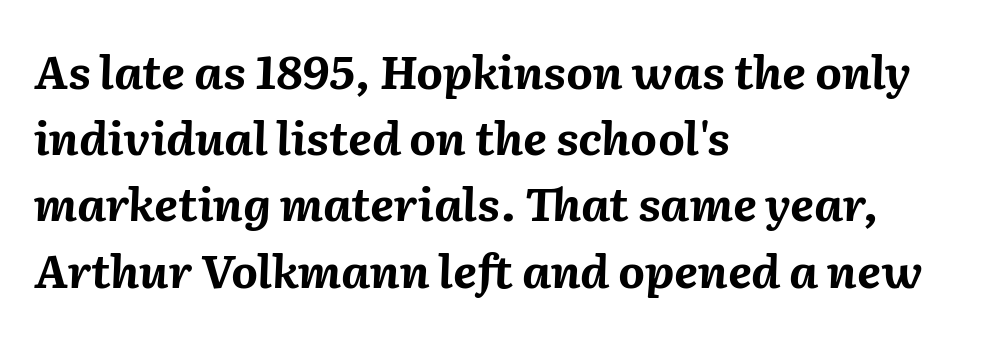
The image shows 46 px bold type, italic (leaning right); set left-aligned, normal line spacing (1.44x), normal letter spacing, not underlined; medium stroke contrast and a medium x-height.
